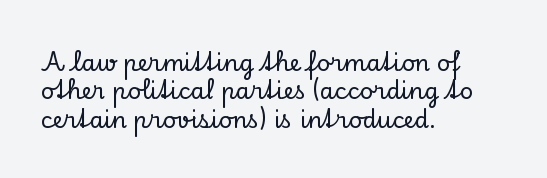
{"italic": "no", "underline": "no", "align": "left", "line_spacing_ratio": 1.23, "letter_spacing": "normal", "letter_spacing_em": 0.0, "glyph_px": 23}
